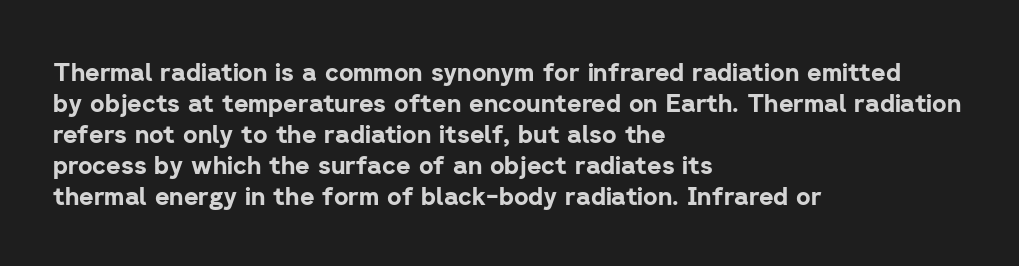
You'd pick this weight for a headline — it's a proper bold. Upright lettering throughout. Nothing unusual about the tracking: characters are spaced as the font intends. Check the space under the baseline: it is left empty.
